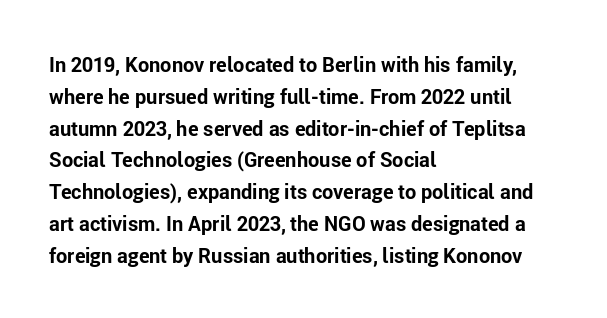
Q: Is the text bold? A: Yes.
Q: Is the text italic (slanted)? A: No, it is upright.
Q: Is the text underlined? A: No.
Q: How is the paragraph aligned? A: Left-aligned.
Q: Is the spacing between letters normal or unusually wide? A: Normal.
Q: Is the spacing between lines tight, normal or loose? A: Normal.
